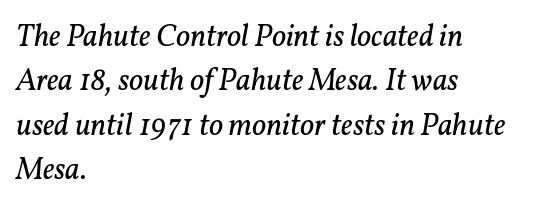
Short and long lines alike share a common starting point at left. Tracking value appears to be zero — textbook default spacing. No extra ink here — the face is not bold. This is serif lettering, the kind often seen in printed books.
